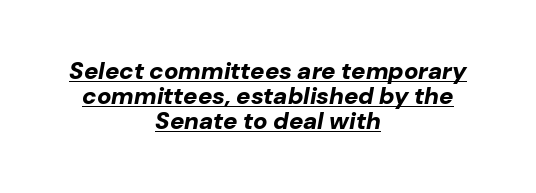
{"italic": "yes", "lean": "right", "slant_degrees": 10, "bold": "yes", "underline": "yes", "align": "center", "line_spacing": "tight", "line_spacing_ratio": 1.05, "letter_spacing": "normal", "letter_spacing_em": 0.0, "glyph_px": 24}
